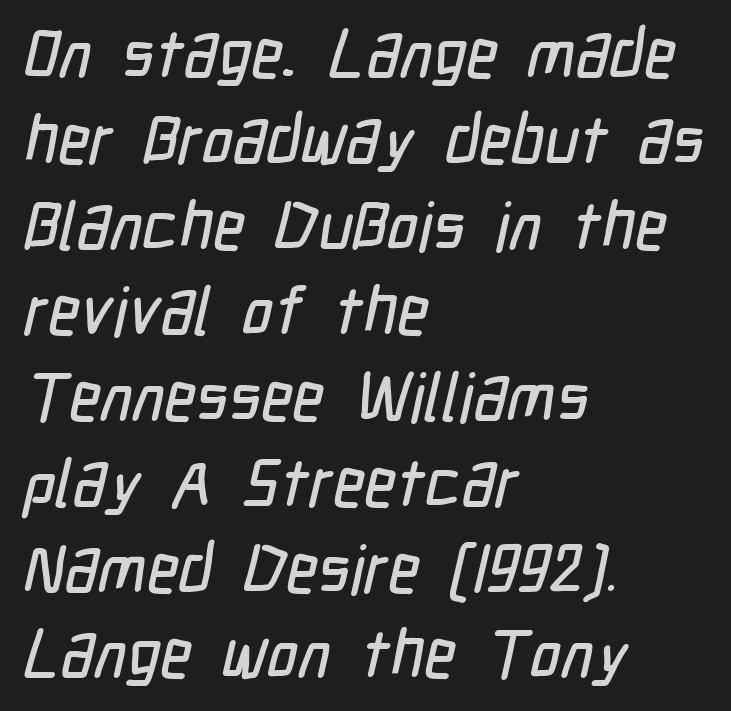
The image shows 67 px condensed sans-serif type; set left-aligned, normal line spacing (1.28x), normal letter spacing, not underlined; low stroke contrast and a medium x-height.
